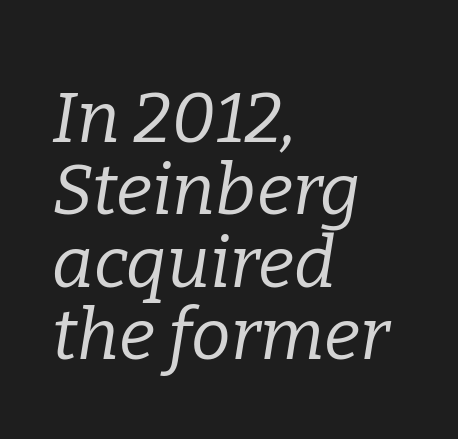
Q: Is the text bold? A: No.
Q: Is the text italic (slanted)? A: Yes, it leans right by about 9 degrees.
Q: Is the typeface a serif or a sans-serif typeface? A: Serif.
Q: Is the text underlined? A: No.
Q: How is the paragraph aligned? A: Left-aligned.
Q: Is the spacing between letters normal or unusually wide? A: Normal.
Q: Is the spacing between lines tight, normal or loose? A: Tight.
Q: Width (condensed, normal, or wide)? A: Normal.
Q: Stroke contrast? A: Low.
Q: x-height? A: Medium.
Q: Monospaced? A: No.
